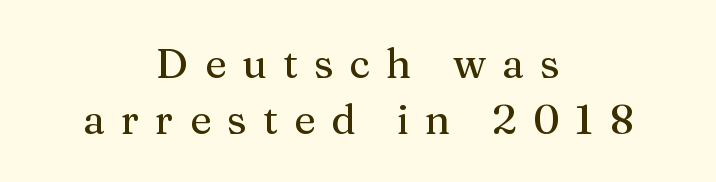
You could not count columns in this text — the font is proportionally spaced. Typographically, this falls in the serif category. Layout note: lines centered. The axis of the letterforms is exactly vertical. Short note: letters widely spaced.
